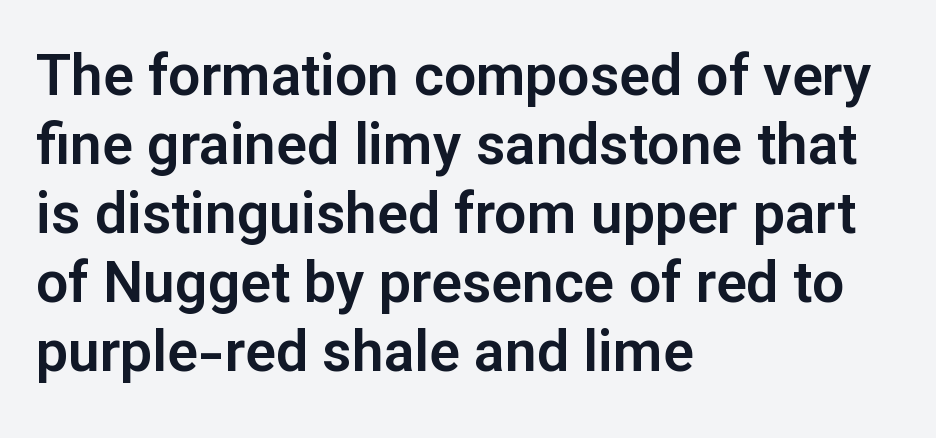
{"serif": "no", "italic": "no", "width": "normal", "stroke_contrast": "low", "x_height": "medium", "monospaced": "no", "underline": "no", "align": "left", "line_spacing_ratio": 1.21, "letter_spacing": "normal", "letter_spacing_em": 0.0, "glyph_px": 57}
